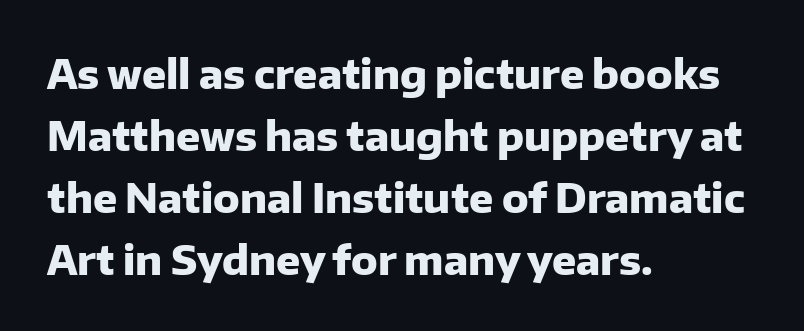
Compared with typical body copy, the letter spacing here is the same. Characters remain perfectly vertical along every line. If you drew a ruler down the left edge, every line would touch it. Underline: absent. Typographically, this falls in the sans-serif category. The passage shown is emphatically bold.
